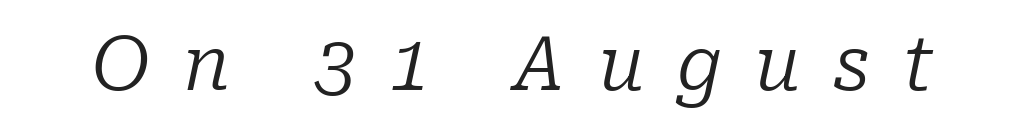
Q: Is the text bold? A: No.
Q: Is the text italic (slanted)? A: Yes, it leans right by about 10 degrees.
Q: Is the typeface a serif or a sans-serif typeface? A: Serif.
Q: Is the text underlined? A: No.
Q: Is the spacing between letters normal or unusually wide? A: Unusually wide.
Q: Width (condensed, normal, or wide)? A: Normal.
Q: Stroke contrast? A: Low.
Q: x-height? A: Medium.
Q: Monospaced? A: No.
